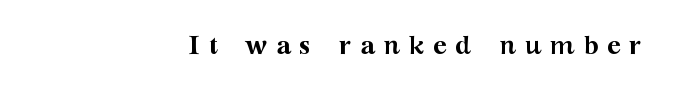
Q: Is the text bold? A: Yes.
Q: Is the text italic (slanted)? A: No, it is upright.
Q: Is the text underlined? A: No.
Q: How is the paragraph aligned? A: Right-aligned.
Q: Is the spacing between letters normal or unusually wide? A: Unusually wide.
